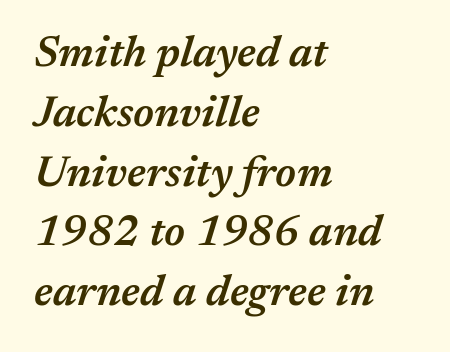
{"italic": "yes", "lean": "right", "slant_degrees": 17, "bold": "semi", "weight": "semibold", "width": "normal", "stroke_contrast": "medium", "x_height": "medium", "monospaced": "no", "underline": "no", "align": "left", "line_spacing": "normal", "line_spacing_ratio": 1.39, "letter_spacing": "normal", "letter_spacing_em": 0.0, "glyph_px": 43}
